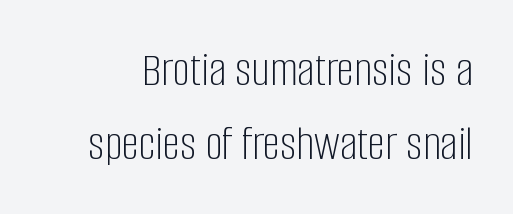
The image shows 49 px light, condensed sans-serif type, upright; set normal line spacing (1.51x), normal letter spacing, not underlined; low stroke contrast and a large x-height.
